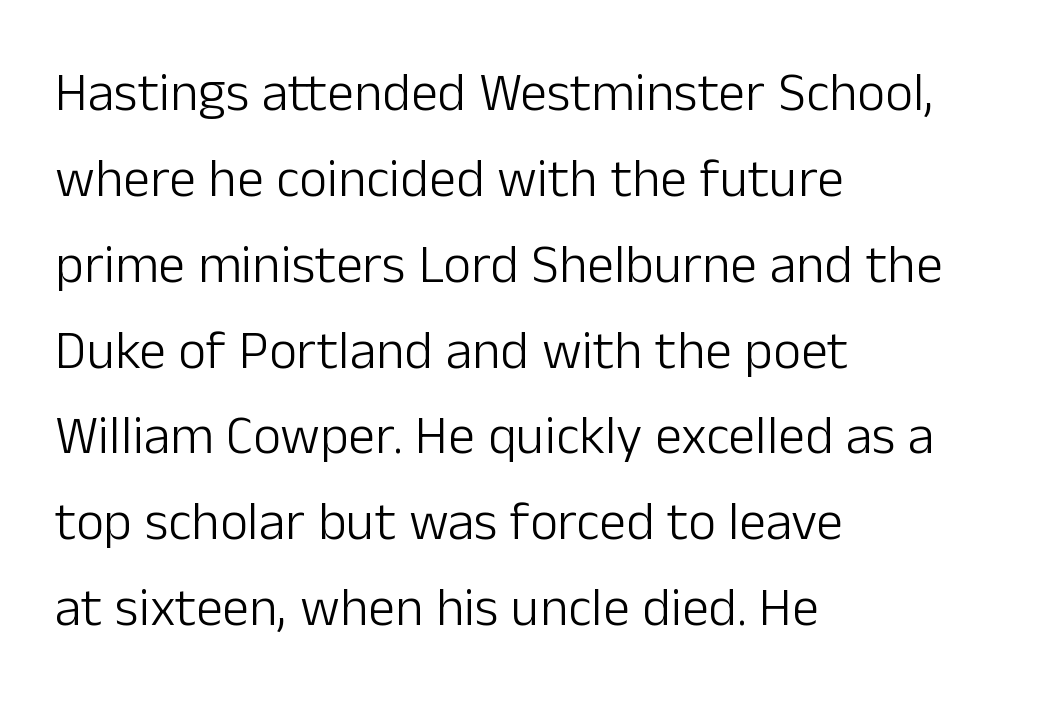
Evenly set lines give the paragraph a standard silhouette. The font sits on the lighter half of the weight spectrum, regular included. Between one letter and the next there's only the usual sliver of space. The space directly below the letters is spotless. The passage is arranged the way most books set body copy — flush left.
